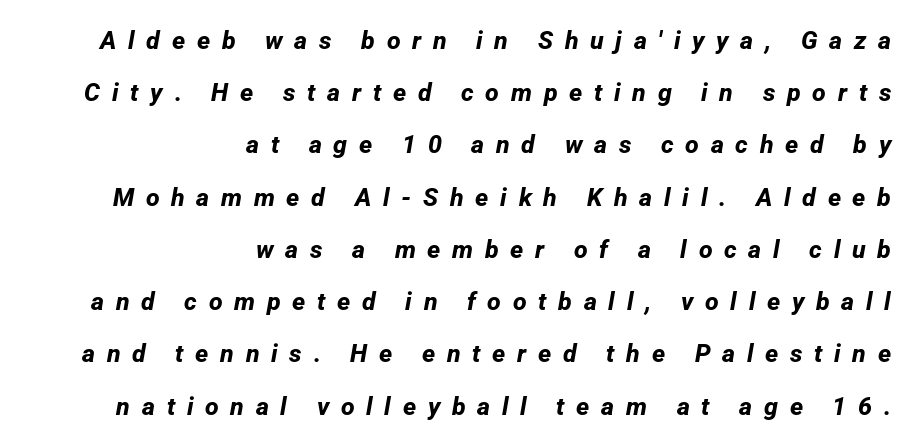
{"bold": "yes", "underline": "no", "align": "right", "line_spacing": "loose", "line_spacing_ratio": 2.09, "letter_spacing": "wide", "letter_spacing_em": 0.47, "glyph_px": 25}
